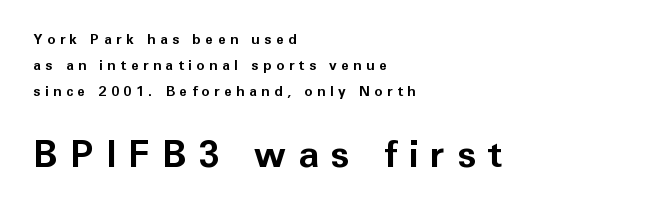
{"serif": "no", "italic": "no", "bold": "yes", "weight": "bold", "width": "normal", "stroke_contrast": "low", "x_height": "medium", "monospaced": "no", "underline": "no", "align": "left", "line_spacing_ratio": 1.84, "letter_spacing": "wide", "letter_spacing_em": 0.32, "larger_block": "second", "size_ratio": 2.64, "glyph_px": 37}
